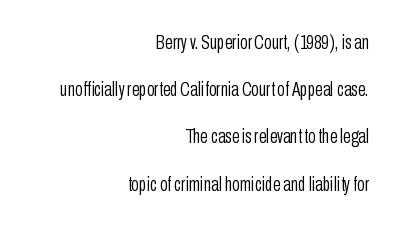
No heavy texture on the line: the type isn't bold. Look at the tracking — it's just the regular setting, nothing added. Baseline-to-baseline distance is far greater than the letter height. This is roman type, the default non-slanted kind. Rule under the text: the space is simply empty. These lines are set flush right with a ragged left edge.
